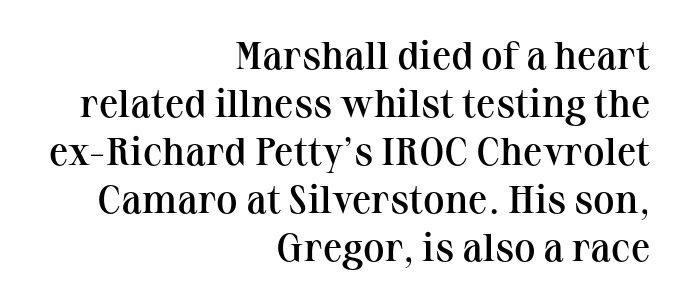
The passage shown is not underscored anywhere. In terms of letterform style, serifs are clearly present. Do the characters align in a grid? No, the font is proportional. A somewhat darkened texture: the type is semibold rather than bold. This rendering leaves character spacing at its baseline value. Is there any slant? The stems are plumb.
